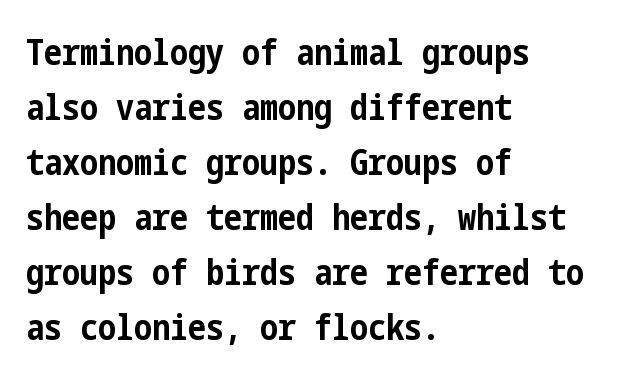
Rows of type keep a routine distance in the vertical direction. The baseline area is clear. Here the glyphs are tracked normally, forming tight word shapes. A sans-serif font was chosen for this passage. Do the letters lean? They stand straight.
